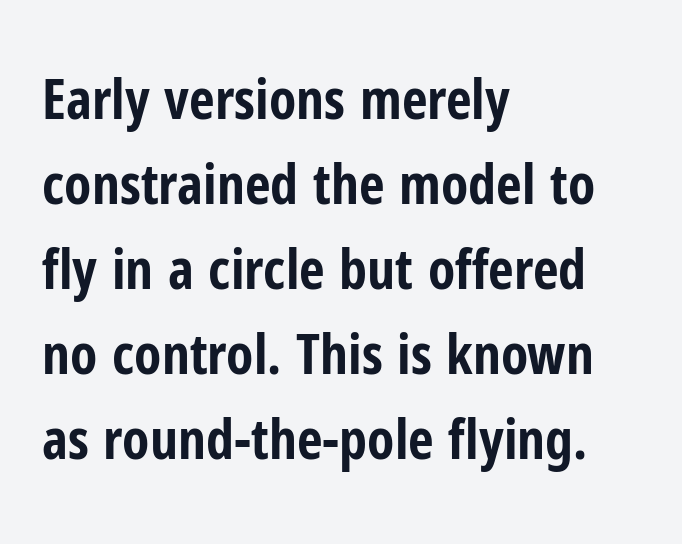
The passage shown is typed in a proportional face where columns would drift. Each glyph is drawn with heavy, bold strokes. These lines were composed using upright roman letters. Nobody touched the tracking dial on this one. The glyphs are unaccompanied by any horizontal stroke below them.
